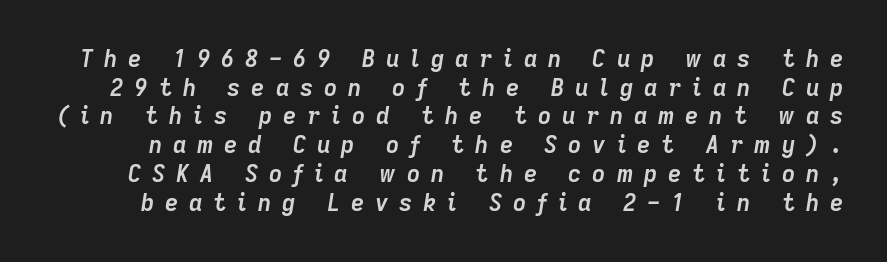
{"italic": "yes", "lean": "right", "slant_degrees": 9, "bold": "yes", "underline": "no", "line_spacing": "normal", "line_spacing_ratio": 1.25, "letter_spacing": "wide", "letter_spacing_em": 0.47, "glyph_px": 23}
